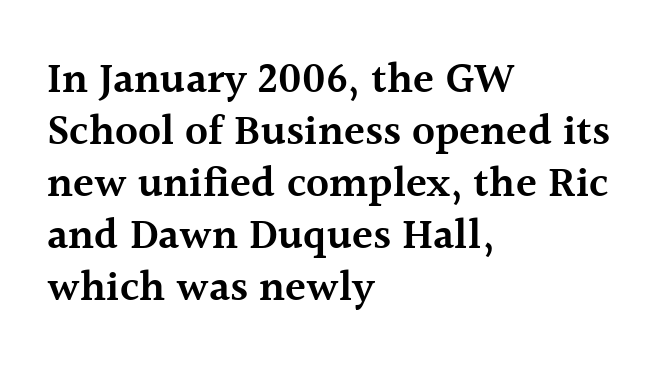
The rendering uses natural spacing where letterforms have individual widths. Posture: vertical. Rule under the text: the space is simply empty. How are the letters spaced? Ordinarily, with no added tracking.
